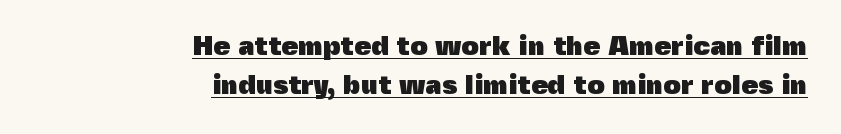
Q: Is the text bold? A: Yes.
Q: Is the text italic (slanted)? A: No, it is upright.
Q: Is the text underlined? A: Yes.
Q: How is the paragraph aligned? A: Right-aligned.
Q: Is the spacing between letters normal or unusually wide? A: Normal.
Q: Is the spacing between lines tight, normal or loose? A: Normal.
